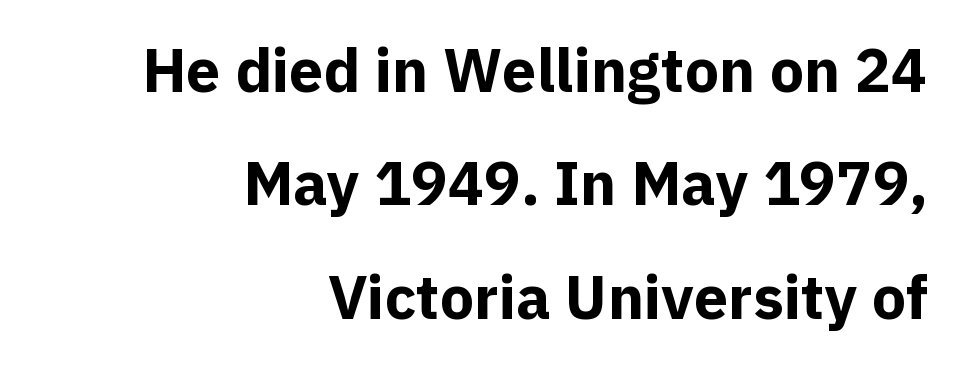
The passage shown is typed in a proportional face where columns would drift. These lines are composed in type without serifs. Compared with a flush-left layout, this one pins lines to the opposite, right side. Unmarked baselines from the first word to the last.
